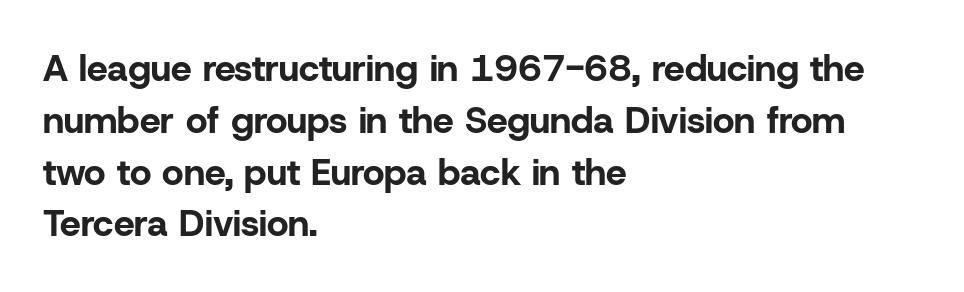
Q: Is the text bold? A: Yes.
Q: Is the text italic (slanted)? A: No, it is upright.
Q: Is the typeface a serif or a sans-serif typeface? A: Sans-serif.
Q: Is the text underlined? A: No.
Q: How is the paragraph aligned? A: Left-aligned.
Q: Is the spacing between letters normal or unusually wide? A: Normal.
Q: Is the spacing between lines tight, normal or loose? A: Normal.
Q: Width (condensed, normal, or wide)? A: Normal.
Q: Stroke contrast? A: Low.
Q: x-height? A: Medium.
Q: Monospaced? A: No.
